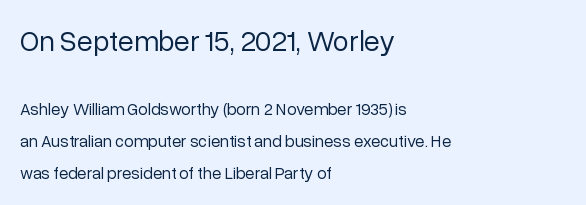
The image shows 29 px regular-weight sans-serif type, upright; set left-aligned, line spacing 1.87x, normal letter spacing, not underlined; the first (top) block is 1.71x larger; low stroke contrast and a medium x-height.
